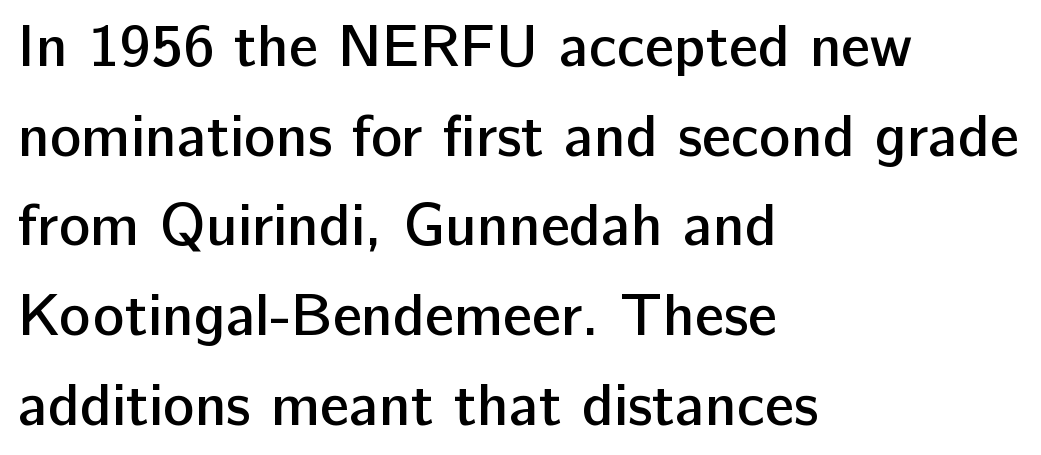
The image shows 59 px semibold sans-serif type, upright; set left-aligned, normal line spacing (1.52x), normal letter spacing, not underlined; low stroke contrast and a medium x-height.
